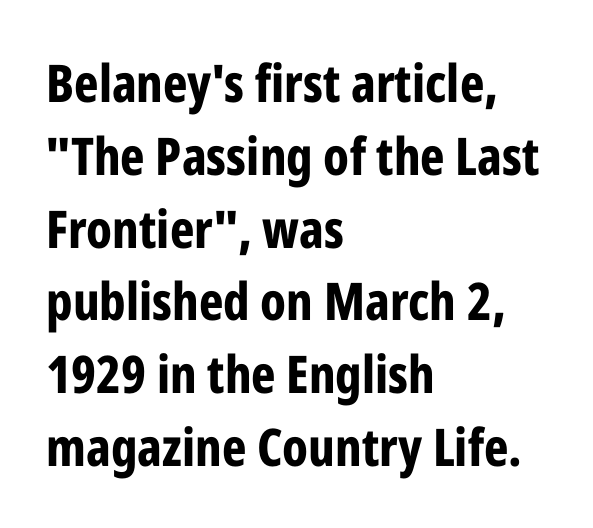
The image shows 52 px bold, condensed sans-serif type, upright; set left-aligned, normal line spacing (1.4x), normal letter spacing, not underlined; low stroke contrast and a medium x-height.
